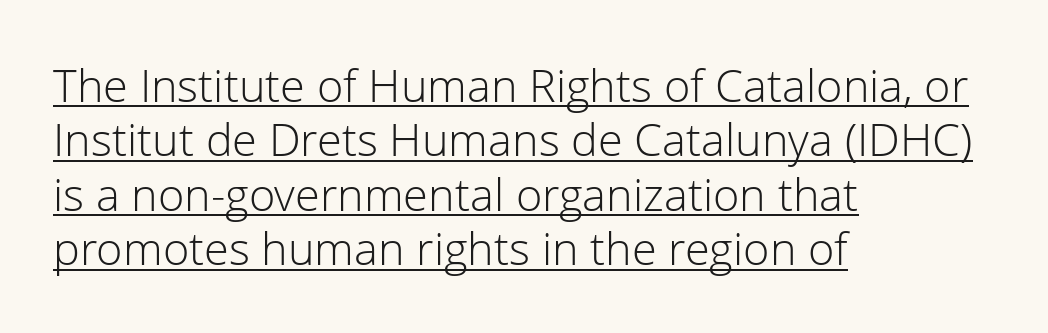
The image shows 45 px light sans-serif type, upright; set left-aligned, line spacing 1.21x, normal letter spacing, underlined; low stroke contrast and a medium x-height.
